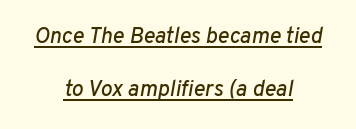
{"italic": "yes", "lean": "right", "slant_degrees": 10, "underline": "yes", "align": "center", "line_spacing": "loose", "line_spacing_ratio": 2.42, "letter_spacing": "normal", "letter_spacing_em": 0.0, "glyph_px": 22}
